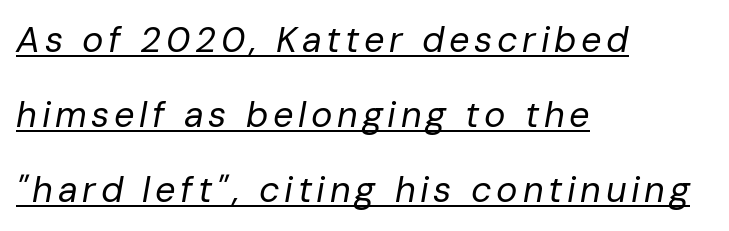
{"italic": "yes", "lean": "right", "slant_degrees": 10, "bold": "no", "weight": "regular", "width": "normal", "stroke_contrast": "low", "x_height": "medium", "monospaced": "no", "underline": "yes", "align": "left", "line_spacing": "loose", "line_spacing_ratio": 2.09, "glyph_px": 36}
